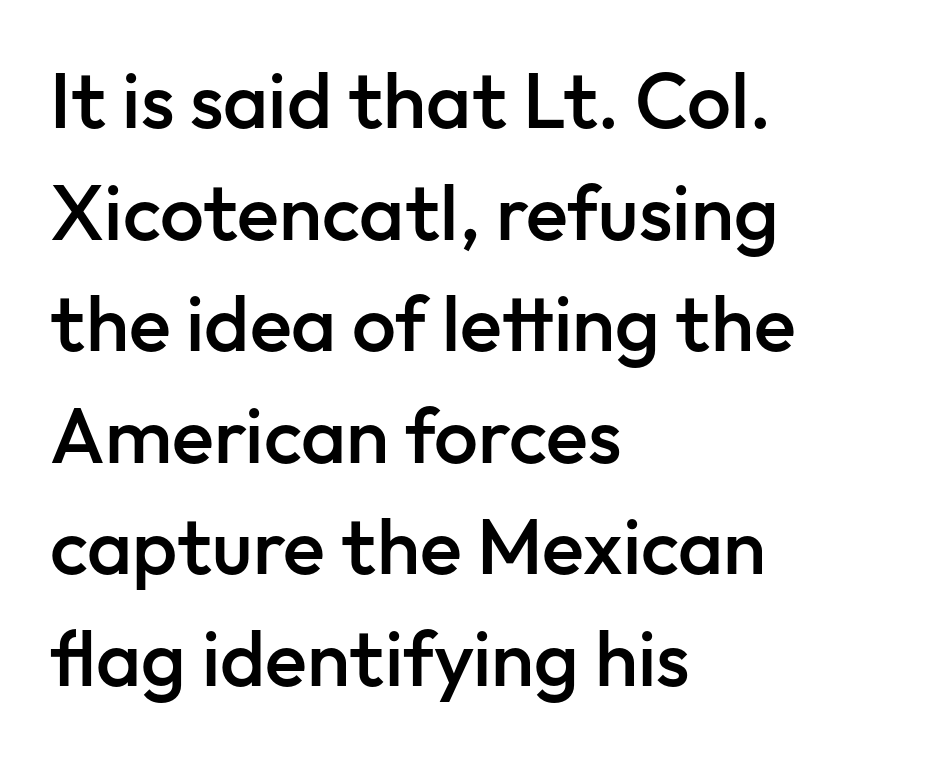
The image shows 78 px semibold sans-serif type, upright; set left-aligned, normal line spacing (1.43x), normal letter spacing, not underlined; low stroke contrast and a medium x-height.
